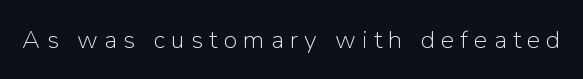
Q: Is the text bold? A: No.
Q: Is the text italic (slanted)? A: No, it is upright.
Q: Is the text underlined? A: No.
Q: Is the spacing between letters normal or unusually wide? A: Unusually wide.
